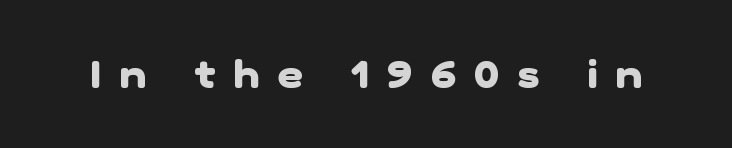
The image shows 39 px heavy sans-serif type; set unusually wide letter spacing (+0.49 em), not underlined; low stroke contrast and a medium x-height.
